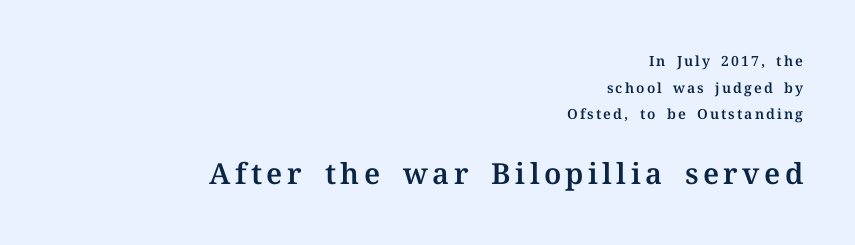
The image shows 29 px serif type, upright; set right-aligned, loose line spacing (1.9x), not underlined; the second (bottom) block is 2.07x larger; medium stroke contrast and a medium x-height.
